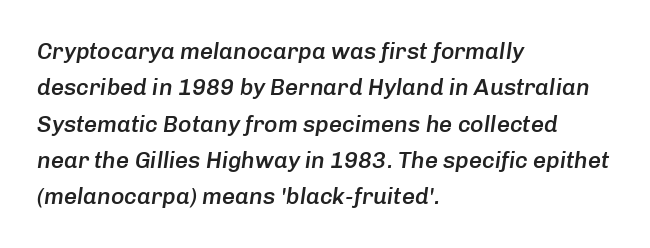
The tracking reads as untouched default to a designer's eye. Leftover space on each line is placed entirely after the last word. Evenly set lines give the paragraph a standard silhouette. What weight is shown? A semibold, between regular and bold. Unmarked baselines from the first word to the last. The specimen reads as italic at a glance.
